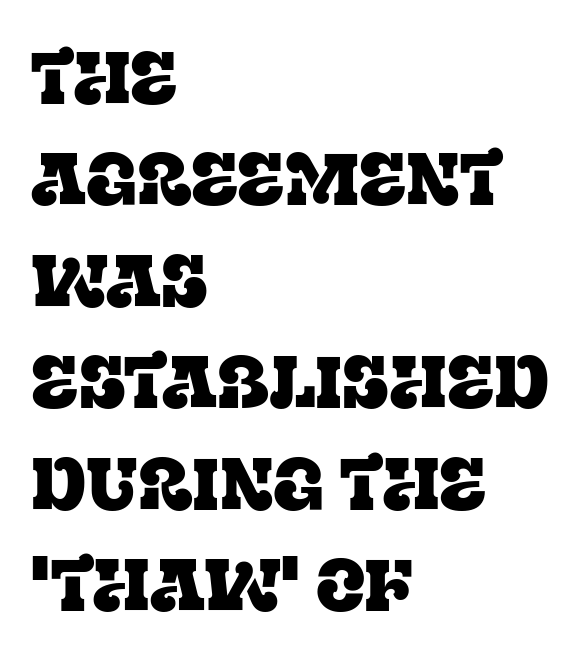
The image shows 73 px serif type, upright; set left-aligned, normal line spacing (1.39x), normal letter spacing, not underlined; low stroke contrast and a large x-height.
